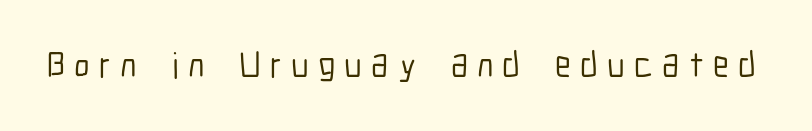
The letters advance in unequal steps, a hallmark of proportional type. No feet cap the strokes, marking this as sans-serif type. Style check: upright. The space beneath each line is pristine and unruled. Is the letter spacing exaggerated? Yes — the characters are pushed far apart.
